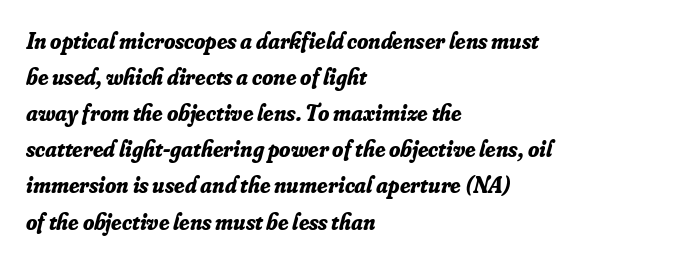
{"italic": "yes", "lean": "right", "slant_degrees": 16, "bold": "yes", "underline": "no", "align": "left", "line_spacing": "normal", "line_spacing_ratio": 1.57, "letter_spacing": "normal", "letter_spacing_em": 0.0, "glyph_px": 23}
